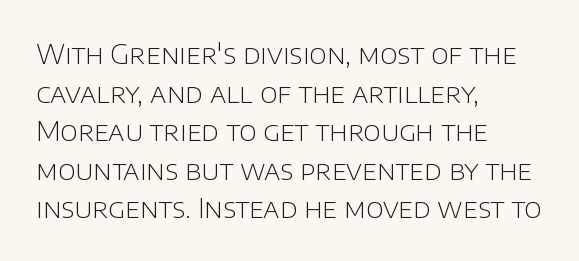
The image shows 27 px text type, upright; set left-aligned, normal line spacing (1.43x), normal letter spacing, not underlined.
